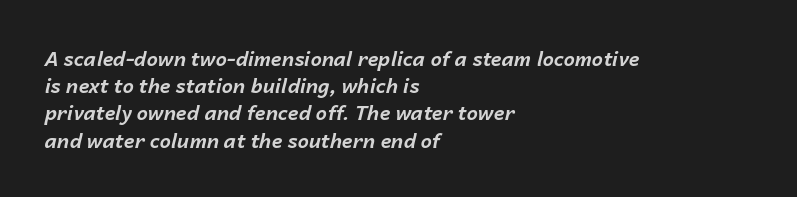
Q: Is the text bold? A: Yes.
Q: Is the text italic (slanted)? A: Yes, it leans right by about 14 degrees.
Q: Is the text underlined? A: No.
Q: How is the paragraph aligned? A: Left-aligned.
Q: Is the spacing between letters normal or unusually wide? A: Normal.
Q: Is the spacing between lines tight, normal or loose? A: Normal.
